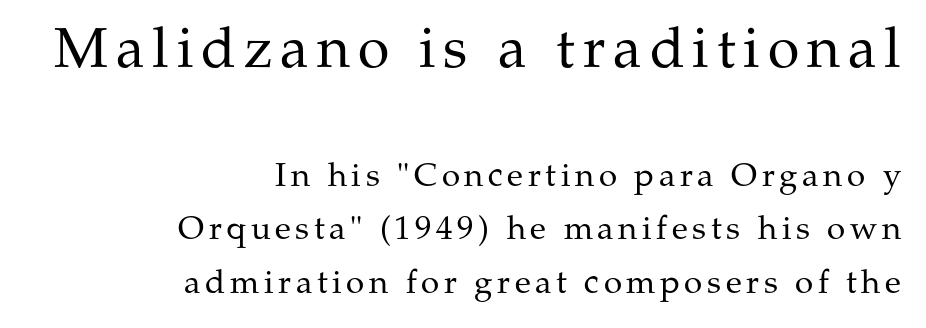
The image shows 57 px regular-weight serif type, upright; set right-aligned, normal line spacing (1.61x), not underlined; the first (top) block is 1.73x larger; medium stroke contrast and a medium x-height.
